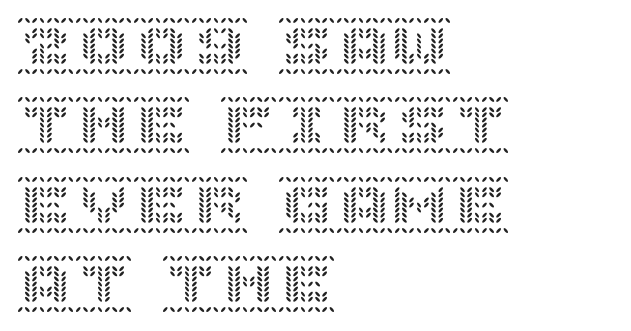
The image shows 58 px text type, upright; set left-aligned, normal line spacing (1.37x), normal letter spacing, not underlined; a large x-height.
